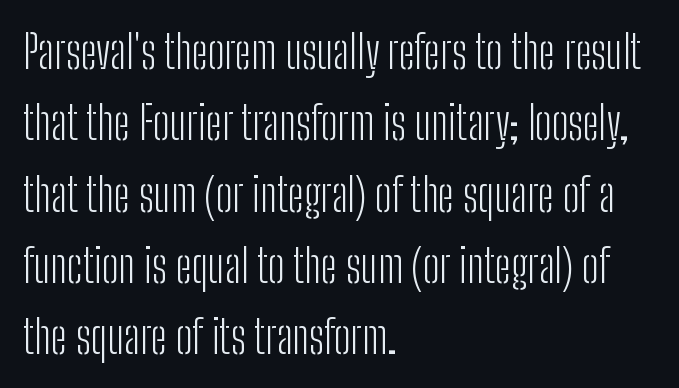
{"serif": "no", "italic": "no", "bold": "no", "weight": "light", "width": "condensed", "stroke_contrast": "low", "x_height": "medium", "monospaced": "no", "underline": "no", "align": "left", "line_spacing": "normal", "line_spacing_ratio": 1.55, "letter_spacing": "normal", "letter_spacing_em": 0.0, "glyph_px": 46}
